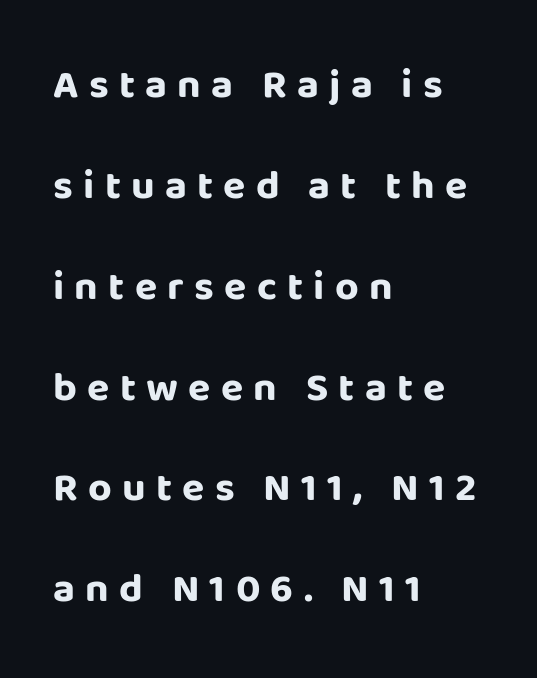
The image shows 41 px bold sans-serif type, upright; set left-aligned, loose line spacing (2.46x), unusually wide letter spacing (+0.25 em), not underlined; low stroke contrast and a large x-height.
